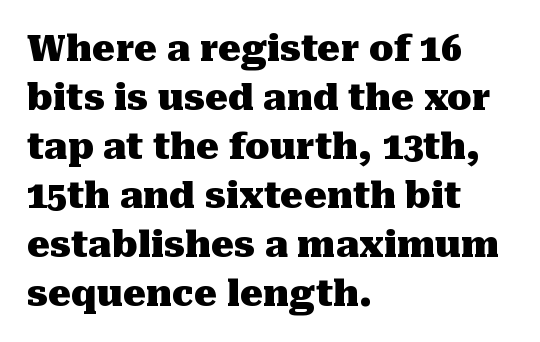
Note the varied advance widths — an 'i' is clearly narrower than an 'm'. Quick note: underline off. These lines are set flush left with a ragged right edge. Vertical spacing — default. The rendering uses a bold face; every stroke is thick and dark. How are the letters spaced? Ordinarily, with no added tracking.
